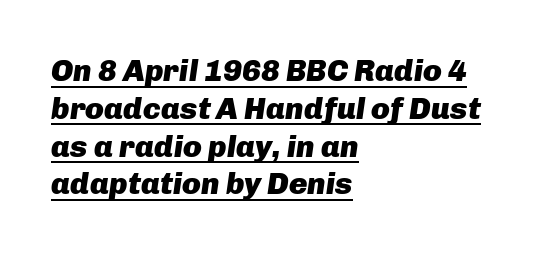
{"italic": "yes", "lean": "right", "slant_degrees": 8, "bold": "yes", "weight": "heavy", "width": "normal", "stroke_contrast": "low", "x_height": "medium", "monospaced": "no", "underline": "yes", "align": "left", "line_spacing_ratio": 1.22, "letter_spacing": "normal", "letter_spacing_em": 0.0, "glyph_px": 31}
